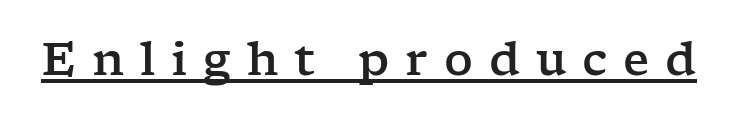
Q: Is the text italic (slanted)? A: No, it is upright.
Q: Is the typeface a serif or a sans-serif typeface? A: Serif.
Q: Is the text underlined? A: Yes.
Q: Is the spacing between letters normal or unusually wide? A: Unusually wide.
Q: Width (condensed, normal, or wide)? A: Wide.
Q: Stroke contrast? A: Low.
Q: x-height? A: Medium.
Q: Monospaced? A: No.
